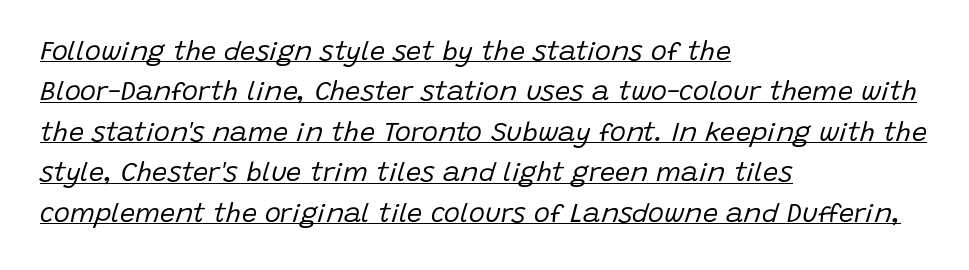
Is the type slanted? Yes — the strokes lean at a clear angle. Students, observe: this is what conventionally led text looks like. The font sits on the lighter half of the weight spectrum, regular included. Each line starts at the same left margin while the right side varies. Caption: lettering with a line underneath.
